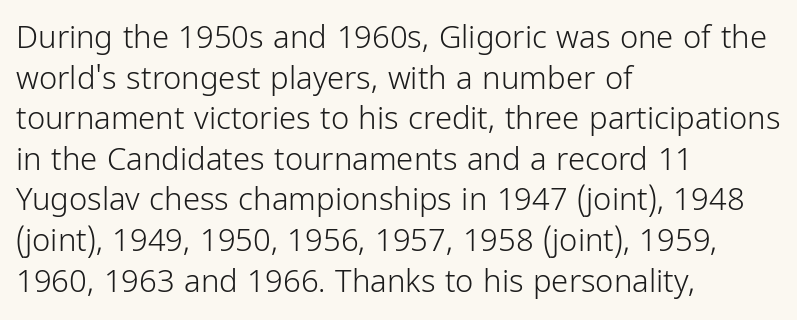
Ordinary non-slanted type is in use. The text block is weighted toward the left margin, trailing off unevenly rightward. This rendering features lettering with no underline. The typesetting does not lean heavy: it is not bold. Leading matches the norm, producing a regular column.
